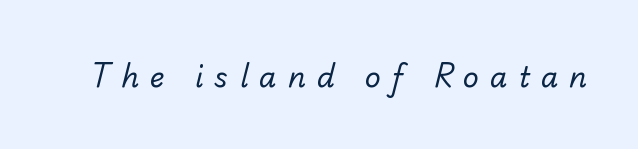
The image shows 28 px regular-weight sans-serif type; set unusually wide letter spacing (+0.39 em), not underlined; low stroke contrast and a small x-height.
